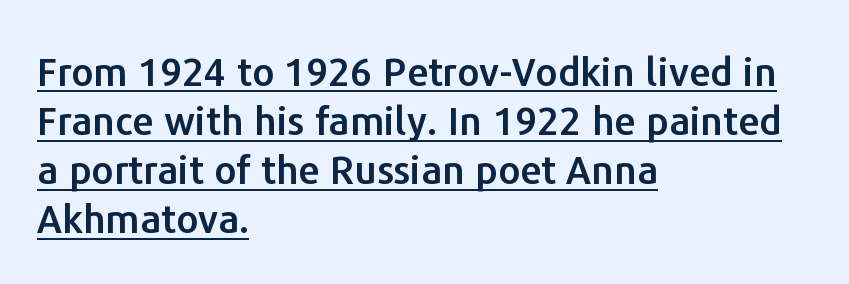
Q: Is the text italic (slanted)? A: No, it is upright.
Q: Is the typeface a serif or a sans-serif typeface? A: Sans-serif.
Q: Is the text underlined? A: Yes.
Q: How is the paragraph aligned? A: Left-aligned.
Q: Is the spacing between letters normal or unusually wide? A: Normal.
Q: Is the spacing between lines tight, normal or loose? A: Normal.
Q: Width (condensed, normal, or wide)? A: Normal.
Q: Stroke contrast? A: Low.
Q: x-height? A: Medium.
Q: Monospaced? A: No.
